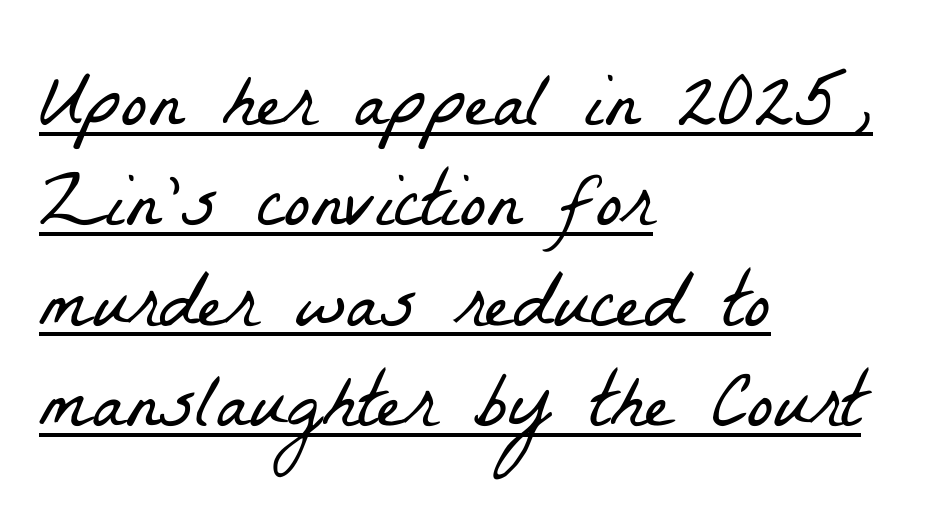
{"serif": "yes", "bold": "no", "weight": "light", "width": "condensed", "stroke_contrast": "low", "x_height": "medium", "monospaced": "no", "underline": "yes", "align": "left", "line_spacing": "normal", "line_spacing_ratio": 1.27, "letter_spacing": "normal", "letter_spacing_em": 0.0, "glyph_px": 79}
